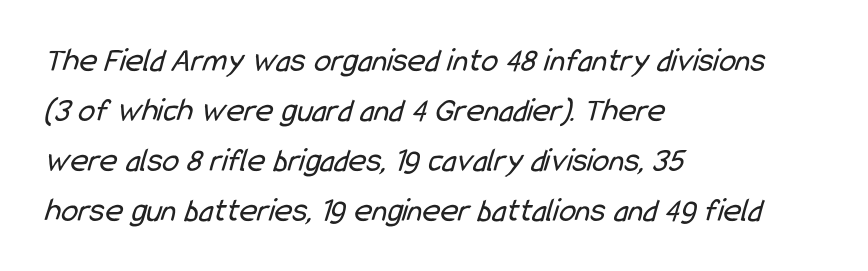
Font category for this specimen: sans-serif. Look at the tracking — it's just the regular setting, nothing added. Proportional: the letters do not fall into vertical columns. Underlining? Definitely not there. Summary of vertical rhythm: regular, with standard interline spacing. The passage shown is not bold in any degree.
